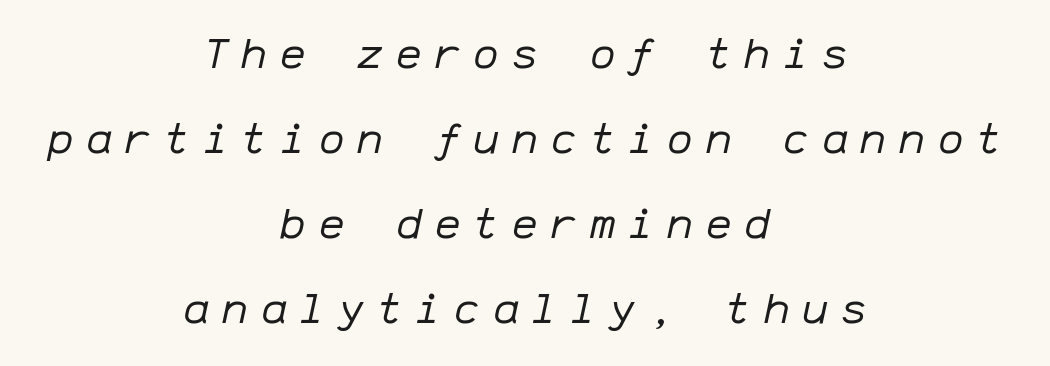
Q: Is the text bold? A: No.
Q: Is the text italic (slanted)? A: Yes, it leans right by about 12 degrees.
Q: Is the text underlined? A: No.
Q: How is the paragraph aligned? A: Centered.
Q: Is the spacing between letters normal or unusually wide? A: Unusually wide.
Q: Is the spacing between lines tight, normal or loose? A: Loose.
Q: Width (condensed, normal, or wide)? A: Normal.
Q: Stroke contrast? A: Low.
Q: x-height? A: Medium.
Q: Monospaced? A: Yes.
